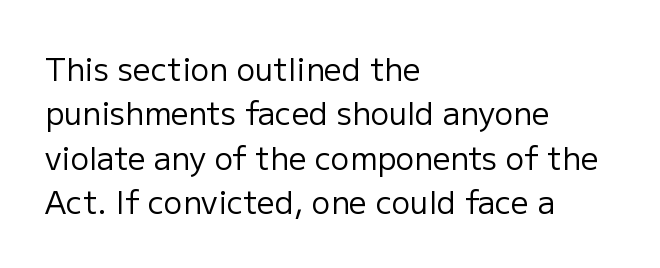
Q: Is the text bold? A: No.
Q: Is the text italic (slanted)? A: No, it is upright.
Q: Is the typeface a serif or a sans-serif typeface? A: Sans-serif.
Q: Is the text underlined? A: No.
Q: How is the paragraph aligned? A: Left-aligned.
Q: Is the spacing between letters normal or unusually wide? A: Normal.
Q: Is the spacing between lines tight, normal or loose? A: Normal.
Q: Width (condensed, normal, or wide)? A: Normal.
Q: Stroke contrast? A: Low.
Q: x-height? A: Medium.
Q: Monospaced? A: No.
